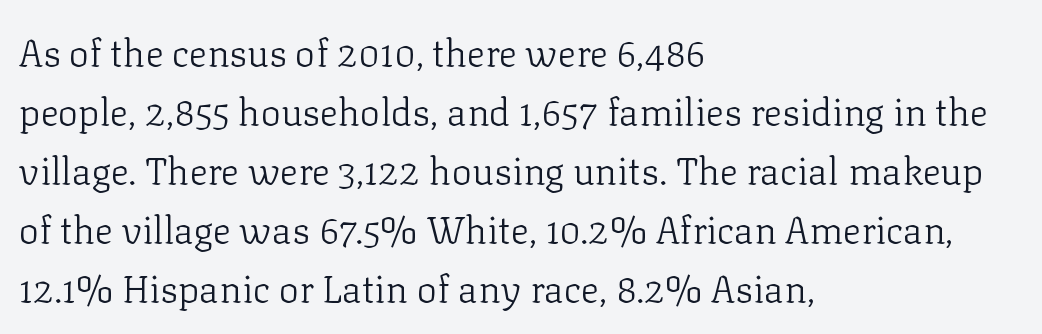
Q: Is the text bold? A: No.
Q: Is the text italic (slanted)? A: No, it is upright.
Q: Is the typeface a serif or a sans-serif typeface? A: Serif.
Q: Is the text underlined? A: No.
Q: How is the paragraph aligned? A: Left-aligned.
Q: Is the spacing between letters normal or unusually wide? A: Normal.
Q: Is the spacing between lines tight, normal or loose? A: Normal.
Q: Width (condensed, normal, or wide)? A: Normal.
Q: Stroke contrast? A: Low.
Q: x-height? A: Medium.
Q: Monospaced? A: No.
